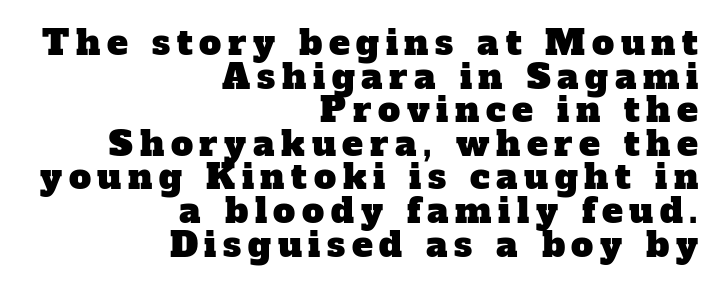
Which margin do the lines hug? The right one — the left edge is uneven. Does the leading feel generous? Not at all — it's pinched. The typeface chosen for these lines features serifs. The letters advance in unequal steps, a hallmark of proportional type. Any mark beneath the type? The region is blank.
